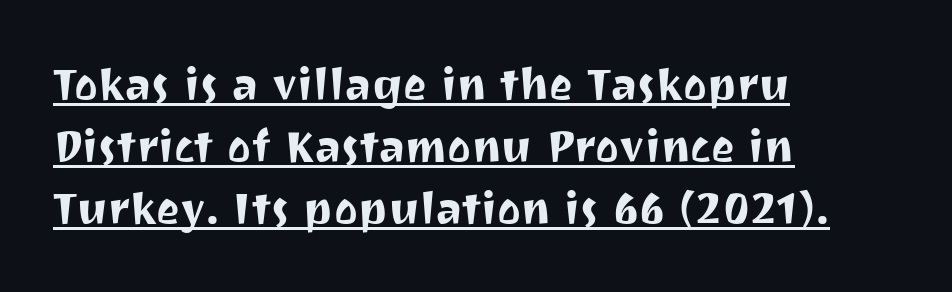
{"serif": "no", "italic": "no", "width": "normal", "stroke_contrast": "medium", "x_height": "medium", "monospaced": "no", "underline": "yes", "align": "left", "line_spacing": "normal", "line_spacing_ratio": 1.38, "letter_spacing": "normal", "letter_spacing_em": 0.0, "glyph_px": 45}
